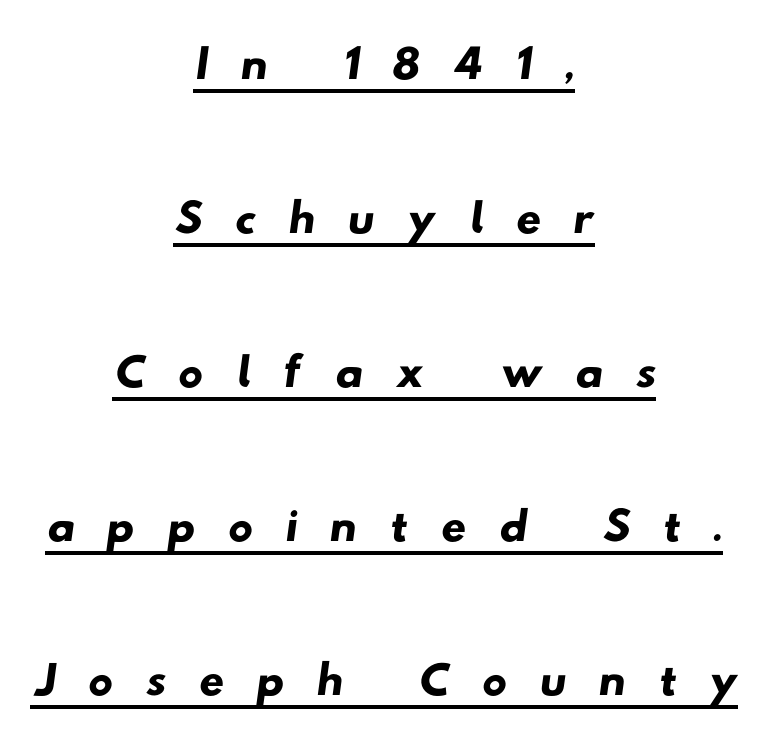
The image shows 70 px wide sans-serif type; set centered, loose line spacing (2.2x), unusually wide letter spacing (+0.45 em), underlined; low stroke contrast and a small x-height.
